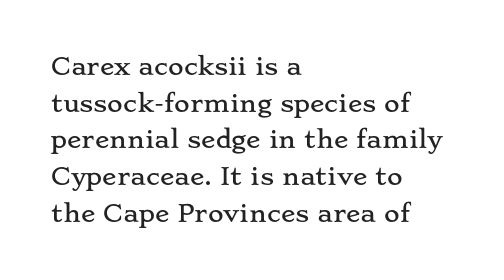
The image shows 24 px text type, upright; set left-aligned, normal line spacing (1.53x), normal letter spacing, not underlined.
